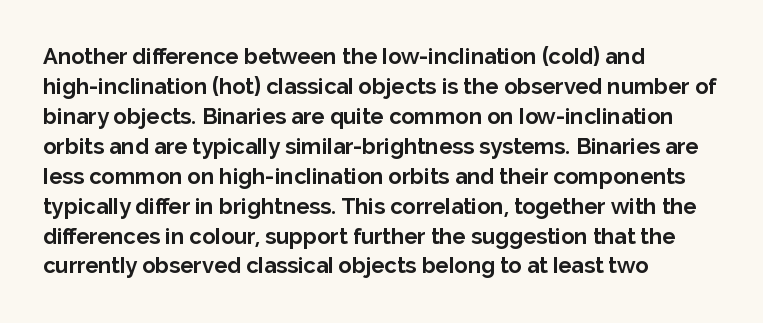
The image shows 22 px bold type, upright; set left-aligned, normal line spacing (1.36x), normal letter spacing, not underlined.
